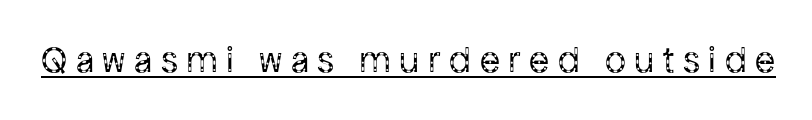
Is this a sans? Yes — the strokes have no serifs. Check the space under the baseline: a stroke is drawn there. Bold? No — there's no thickening of the strokes. The rendering uses natural spacing where letterforms have individual widths. The type sits square on the baseline with zero lean. How are the letters spaced? Widely, with obvious added tracking.
